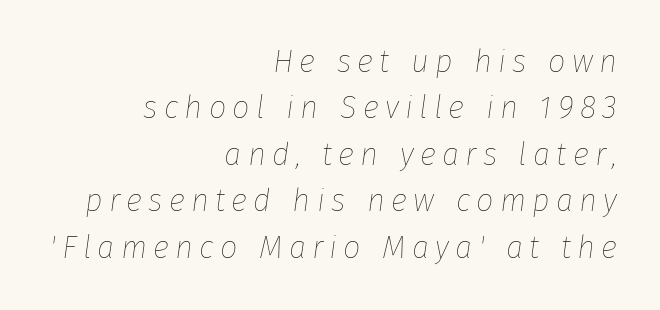
{"italic": "yes", "lean": "right", "slant_degrees": 8, "bold": "no", "weight": "thin", "width": "normal", "stroke_contrast": "low", "x_height": "medium", "monospaced": "no", "underline": "no", "align": "right", "line_spacing": "normal", "line_spacing_ratio": 1.5, "letter_spacing": "wide", "letter_spacing_em": 0.2, "glyph_px": 31}
